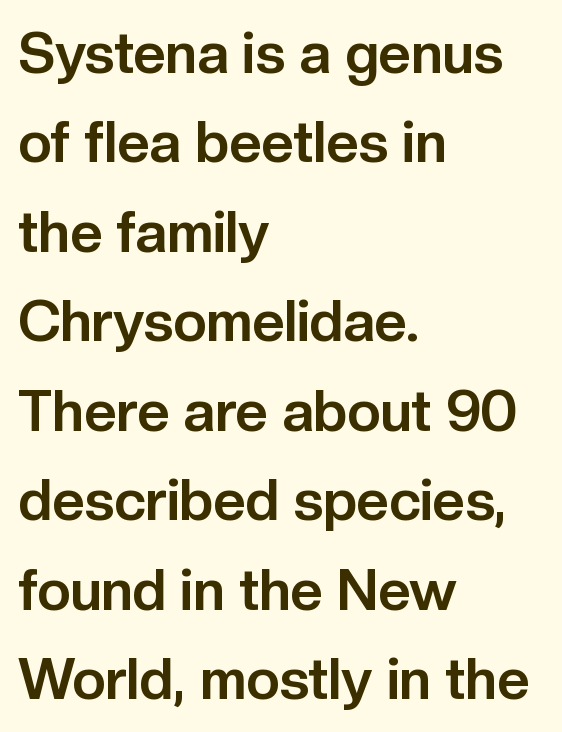
Looks like regular typesetting: each glyph gets only the width it needs. It's the straight-up-and-down kind of type. Bold? Absolutely — the strokes are thick and heavy. Glyph-to-glyph distance matches everyday printed text.
